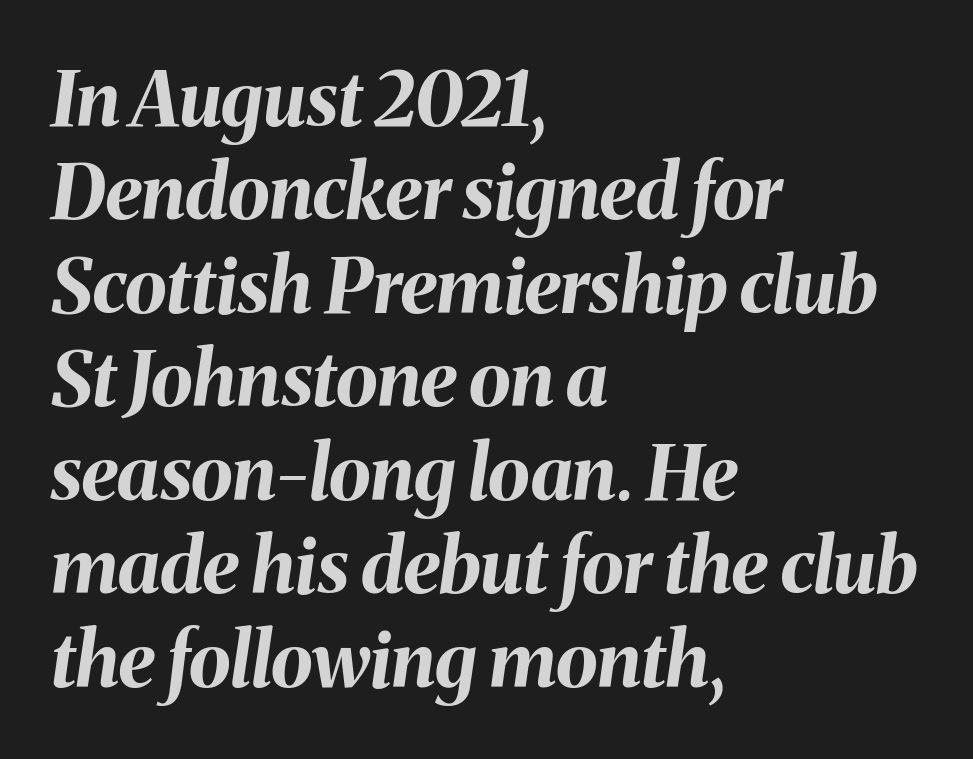
The image shows 76 px bold type, italic (leaning right); set left-aligned, line spacing 1.23x, normal letter spacing, not underlined; medium stroke contrast and a medium x-height.
